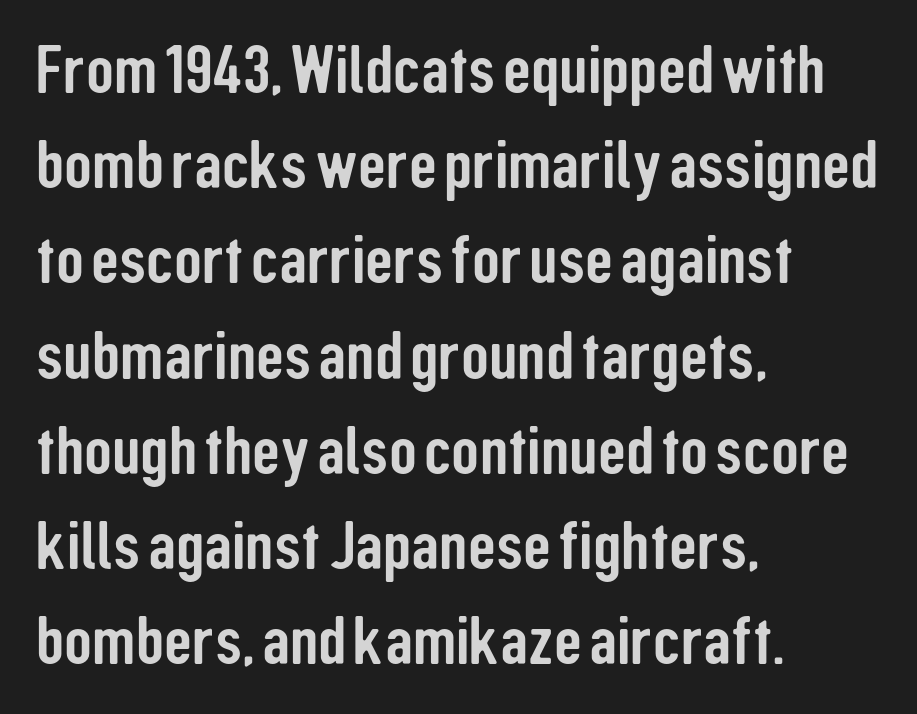
The image shows 69 px condensed sans-serif type, upright; set left-aligned, normal line spacing (1.38x), normal letter spacing, not underlined; low stroke contrast and a medium x-height.
